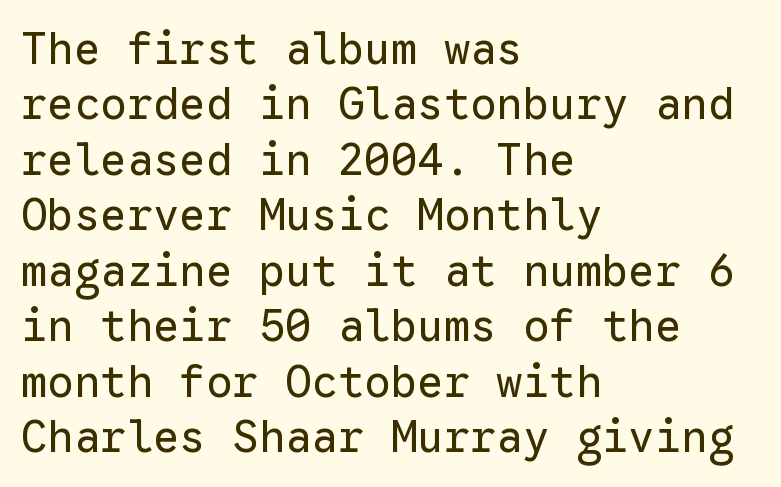
Q: Is the text bold? A: No.
Q: Is the text italic (slanted)? A: No, it is upright.
Q: Is the typeface a serif or a sans-serif typeface? A: Sans-serif.
Q: Is the text underlined? A: No.
Q: How is the paragraph aligned? A: Left-aligned.
Q: Is the spacing between letters normal or unusually wide? A: Normal.
Q: Is the spacing between lines tight, normal or loose? A: Normal.
Q: Width (condensed, normal, or wide)? A: Normal.
Q: Stroke contrast? A: Low.
Q: x-height? A: Medium.
Q: Monospaced? A: Yes.
